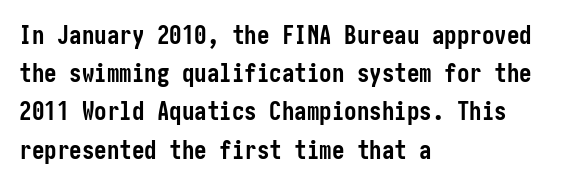
{"italic": "no", "bold": "yes", "underline": "no", "align": "left", "line_spacing": "normal", "line_spacing_ratio": 1.53, "letter_spacing": "normal", "letter_spacing_em": 0.0, "glyph_px": 25}
